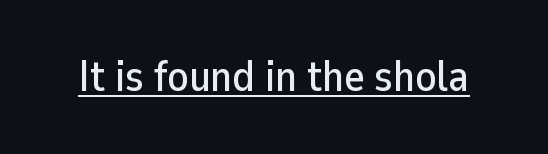
Upright lettering throughout. Descenders here cross a horizontal rule under the line. A typesetter would call this proportional, since set widths differ per character. Look at the bottom of the vertical strokes: they stop flat, with no serifs.
